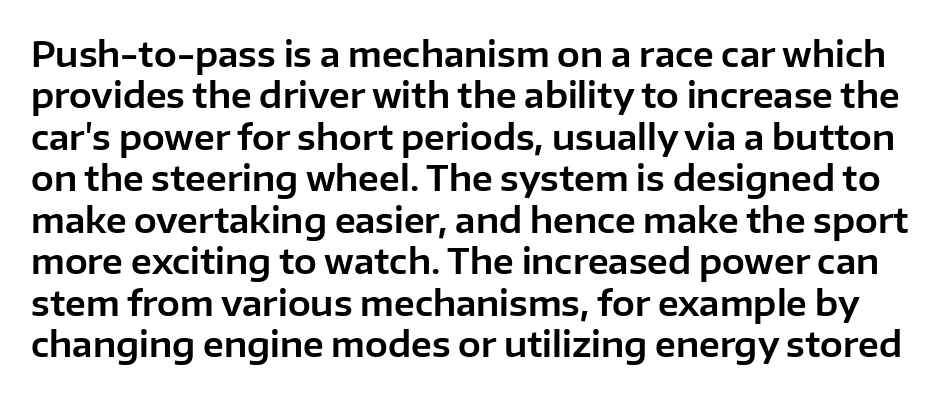
Q: Is the text italic (slanted)? A: No, it is upright.
Q: Is the typeface a serif or a sans-serif typeface? A: Sans-serif.
Q: Is the text underlined? A: No.
Q: Is the spacing between letters normal or unusually wide? A: Normal.
Q: Width (condensed, normal, or wide)? A: Normal.
Q: Stroke contrast? A: Low.
Q: x-height? A: Medium.
Q: Monospaced? A: No.
